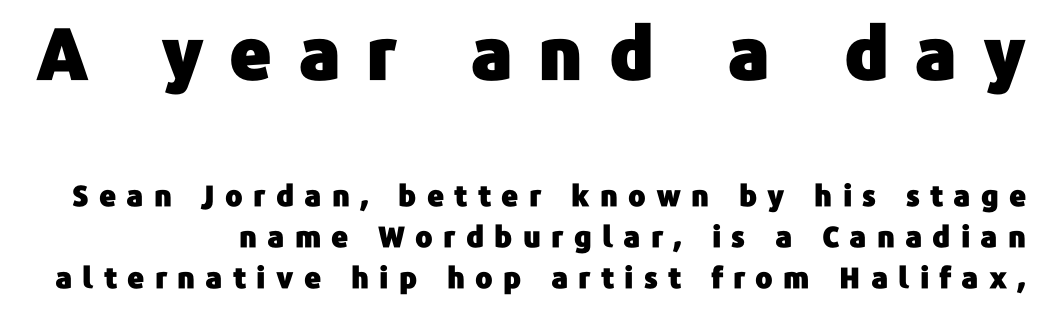
Q: Is the text italic (slanted)? A: No, it is upright.
Q: Is the typeface a serif or a sans-serif typeface? A: Sans-serif.
Q: Is the text underlined? A: No.
Q: How is the paragraph aligned? A: Right-aligned.
Q: Is the spacing between letters normal or unusually wide? A: Unusually wide.
Q: Is the spacing between lines tight, normal or loose? A: Normal.
Q: Which block of text is set in a larger size, the first (top) or the second (bottom)? A: The first (top) one.
Q: Width (condensed, normal, or wide)? A: Normal.
Q: Stroke contrast? A: Low.
Q: x-height? A: Medium.
Q: Monospaced? A: No.
